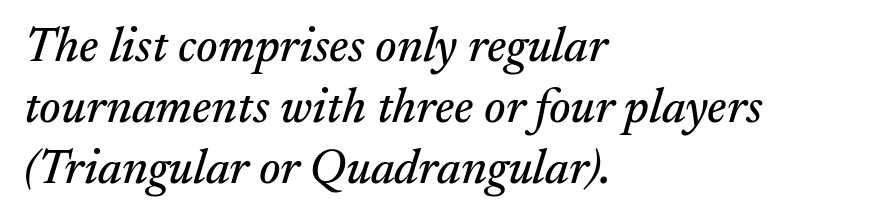
The paragraph has a hard left edge and a soft right edge. Examine the stroke ends and you'll spot serifs. No extra tracking has been applied to these lines. Designer's note — italics engaged.
